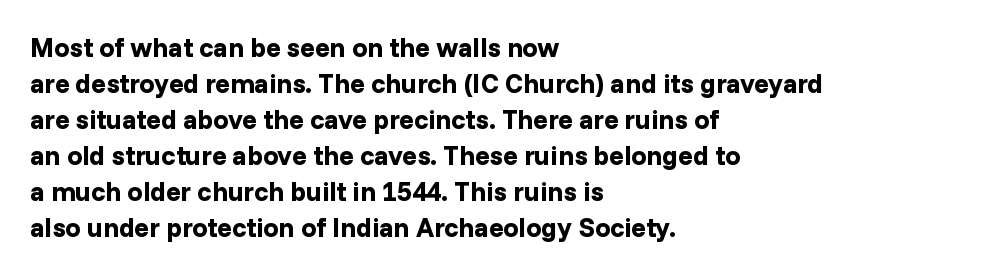
{"italic": "no", "bold": "yes", "underline": "no", "align": "left", "line_spacing": "normal", "line_spacing_ratio": 1.33, "letter_spacing": "normal", "letter_spacing_em": 0.0, "glyph_px": 27}
